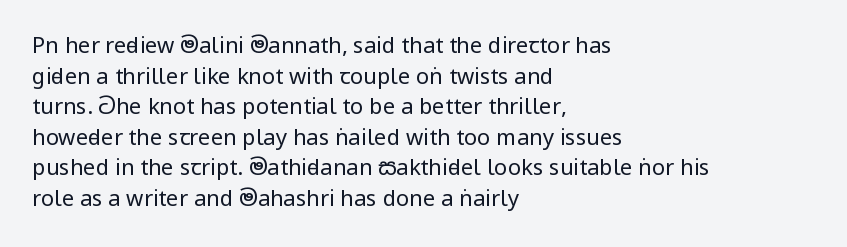
Q: Is the text bold? A: No.
Q: Is the text italic (slanted)? A: No, it is upright.
Q: Is the text underlined? A: No.
Q: How is the paragraph aligned? A: Left-aligned.
Q: Is the spacing between letters normal or unusually wide? A: Normal.
Q: Is the spacing between lines tight, normal or loose? A: Normal.
